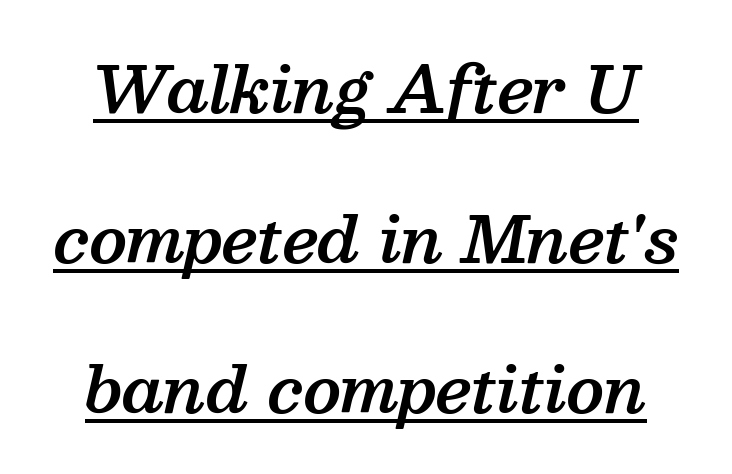
Q: Is the text bold? A: Semi-bold.
Q: Is the text italic (slanted)? A: Yes, it leans right by about 13 degrees.
Q: Is the typeface a serif or a sans-serif typeface? A: Serif.
Q: Is the text underlined? A: Yes.
Q: How is the paragraph aligned? A: Centered.
Q: Is the spacing between letters normal or unusually wide? A: Normal.
Q: Is the spacing between lines tight, normal or loose? A: Loose.
Q: Width (condensed, normal, or wide)? A: Normal.
Q: Stroke contrast? A: Medium.
Q: x-height? A: Medium.
Q: Monospaced? A: No.
